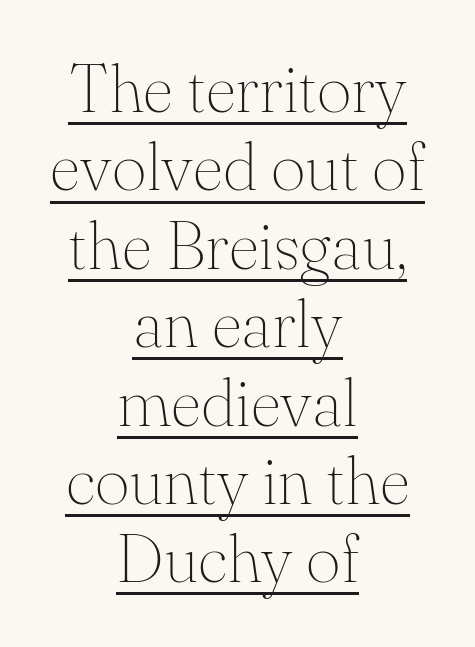
The paragraph shown floats in the horizontal middle. Underlining? Definitely there. The face used here is rendered with its standard letterfit. Letterform terminals end in serifs throughout the passage.
